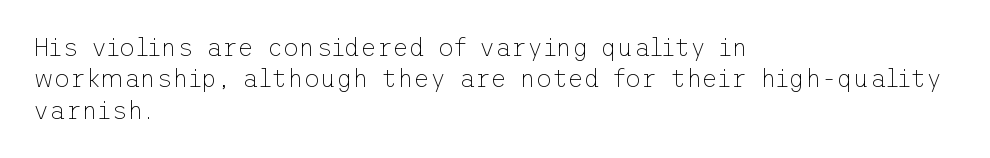
{"italic": "no", "bold": "no", "underline": "no", "align": "left", "line_spacing": "normal", "line_spacing_ratio": 1.26, "letter_spacing": "normal", "letter_spacing_em": 0.0, "glyph_px": 25}
